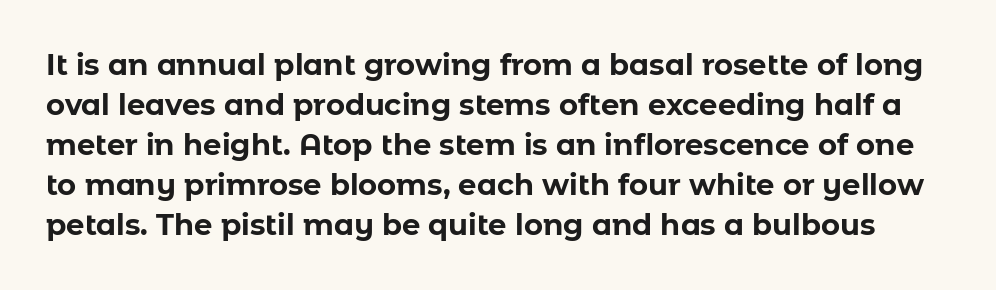
{"serif": "no", "italic": "no", "bold": "yes", "weight": "bold", "width": "normal", "stroke_contrast": "low", "x_height": "medium", "monospaced": "no", "underline": "no", "line_spacing": "normal", "line_spacing_ratio": 1.38, "letter_spacing": "normal", "letter_spacing_em": 0.0, "glyph_px": 29}
